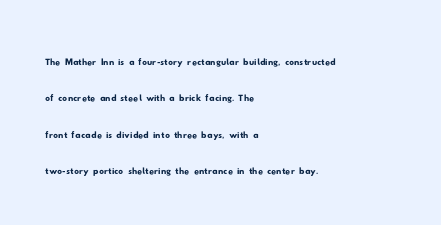
Q: Is the text underlined? A: No.
Q: How is the paragraph aligned? A: Left-aligned.
Q: Is the spacing between letters normal or unusually wide? A: Normal.
Q: Is the spacing between lines tight, normal or loose? A: Normal.
